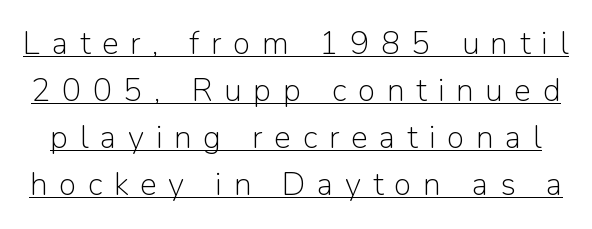
Q: Is the text bold? A: No.
Q: Is the text italic (slanted)? A: No, it is upright.
Q: Is the typeface a serif or a sans-serif typeface? A: Sans-serif.
Q: Is the text underlined? A: Yes.
Q: Is the spacing between letters normal or unusually wide? A: Unusually wide.
Q: Is the spacing between lines tight, normal or loose? A: Normal.
Q: Width (condensed, normal, or wide)? A: Normal.
Q: Stroke contrast? A: Low.
Q: x-height? A: Medium.
Q: Monospaced? A: No.
